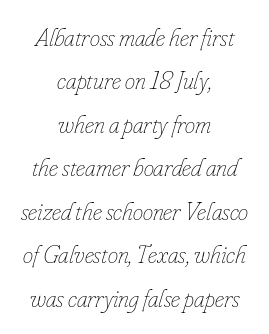
The image shows 26 px text type, italic (leaning right); set centered, normal line spacing (1.67x), normal letter spacing, not underlined.
